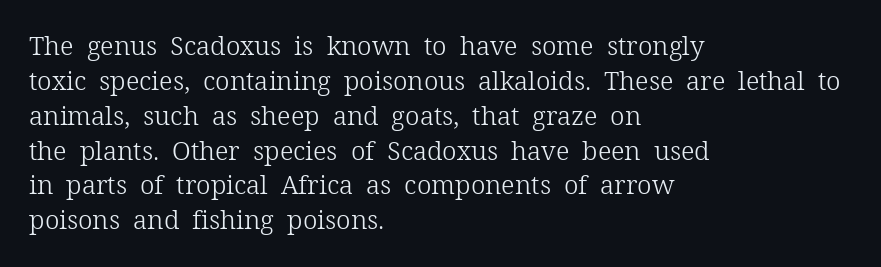
Q: Is the text bold? A: No.
Q: Is the text italic (slanted)? A: No, it is upright.
Q: Is the text underlined? A: No.
Q: How is the paragraph aligned? A: Left-aligned.
Q: Is the spacing between letters normal or unusually wide? A: Normal.
Q: Is the spacing between lines tight, normal or loose? A: Normal.
